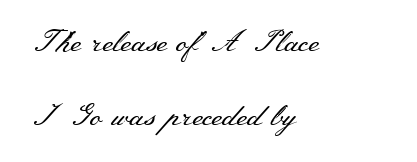
{"serif": "yes", "bold": "no", "weight": "regular", "width": "wide", "stroke_contrast": "medium", "x_height": "small", "monospaced": "no", "underline": "no", "align": "left", "line_spacing": "loose", "line_spacing_ratio": 2.48, "letter_spacing": "normal", "letter_spacing_em": 0.0, "glyph_px": 30}
